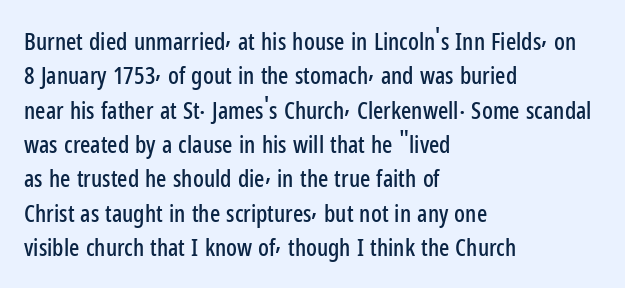
{"italic": "no", "underline": "no", "align": "left", "line_spacing": "normal", "line_spacing_ratio": 1.43, "letter_spacing": "normal", "letter_spacing_em": 0.0, "glyph_px": 24}
